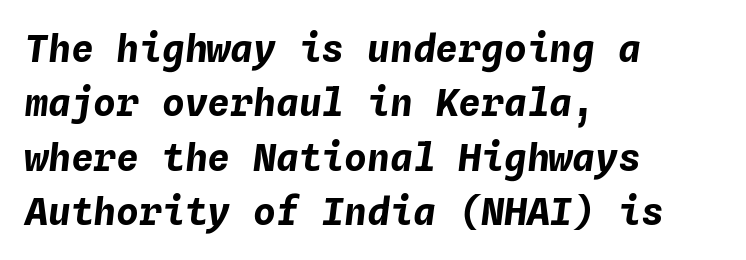
{"italic": "yes", "lean": "right", "slant_degrees": 4, "bold": "yes", "weight": "bold", "width": "normal", "stroke_contrast": "low", "x_height": "medium", "monospaced": "yes", "underline": "no", "align": "left", "line_spacing": "normal", "line_spacing_ratio": 1.43, "letter_spacing": "normal", "letter_spacing_em": 0.0, "glyph_px": 38}
